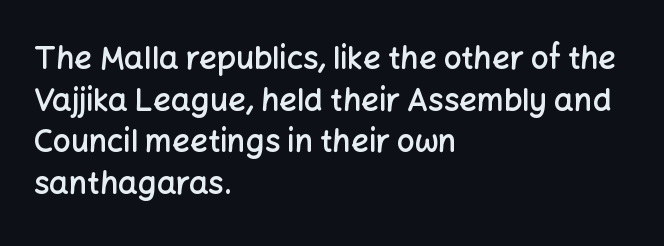
Honestly, the row spacing looks completely unremarkable. Font category for this specimen: sans-serif. Caption: multi-line text, flush left, ragged right. These lines carry some extra weight — a demibold, not a full bold.
